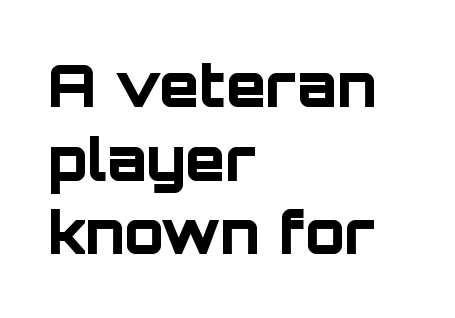
The image shows 58 px bold sans-serif type, upright; set left-aligned, normal line spacing (1.27x), normal letter spacing, not underlined; low stroke contrast and a large x-height.
